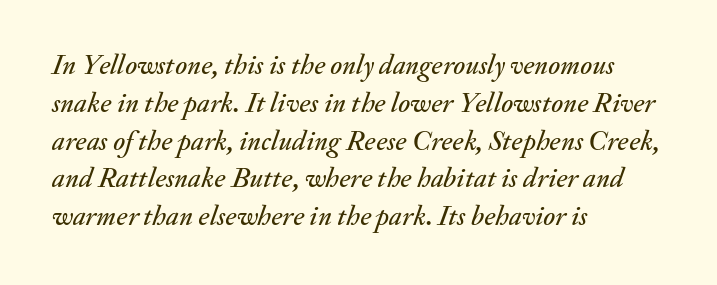
The image shows 28 px text type, italic (leaning right); set left-aligned, normal line spacing (1.35x), normal letter spacing, not underlined; medium stroke contrast and a small x-height.
